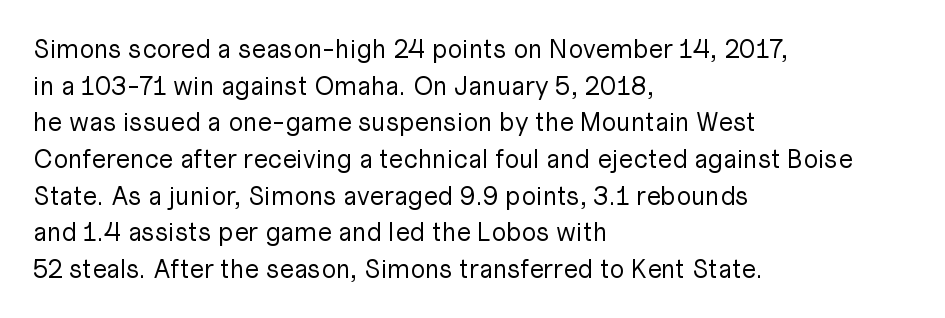
Q: Is the text bold? A: No.
Q: Is the text italic (slanted)? A: No, it is upright.
Q: Is the text underlined? A: No.
Q: How is the paragraph aligned? A: Left-aligned.
Q: Is the spacing between letters normal or unusually wide? A: Normal.
Q: Is the spacing between lines tight, normal or loose? A: Normal.
